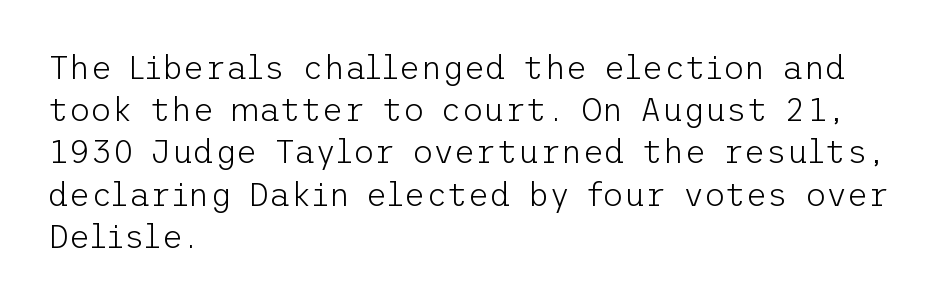
Q: Is the text bold? A: No.
Q: Is the text italic (slanted)? A: No, it is upright.
Q: Is the typeface a serif or a sans-serif typeface? A: Sans-serif.
Q: Is the text underlined? A: No.
Q: How is the paragraph aligned? A: Left-aligned.
Q: Is the spacing between letters normal or unusually wide? A: Normal.
Q: Is the spacing between lines tight, normal or loose? A: Normal.
Q: Width (condensed, normal, or wide)? A: Normal.
Q: Stroke contrast? A: Low.
Q: x-height? A: Medium.
